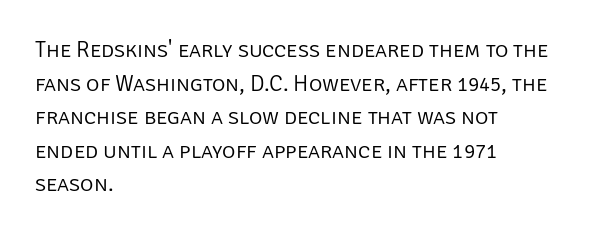
The image shows 23 px text type, upright; set left-aligned, normal line spacing (1.46x), normal letter spacing, not underlined.
